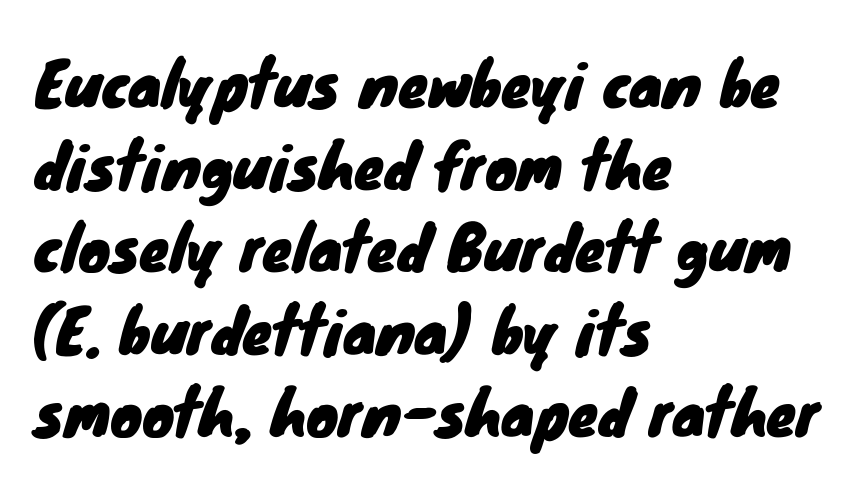
Q: Is the typeface a serif or a sans-serif typeface? A: Sans-serif.
Q: Is the text underlined? A: No.
Q: How is the paragraph aligned? A: Left-aligned.
Q: Is the spacing between letters normal or unusually wide? A: Normal.
Q: Is the spacing between lines tight, normal or loose? A: Normal.
Q: Width (condensed, normal, or wide)? A: Normal.
Q: Stroke contrast? A: Low.
Q: x-height? A: Small.
Q: Monospaced? A: No.
